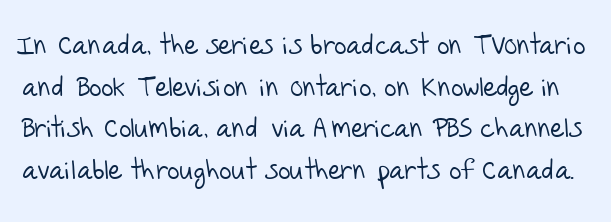
Q: Is the text bold? A: No.
Q: Is the text underlined? A: No.
Q: Is the spacing between letters normal or unusually wide? A: Normal.
Q: Is the spacing between lines tight, normal or loose? A: Normal.
